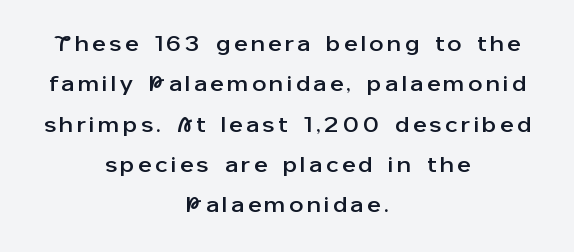
Q: Is the text italic (slanted)? A: No, it is upright.
Q: Is the text underlined? A: No.
Q: How is the paragraph aligned? A: Centered.
